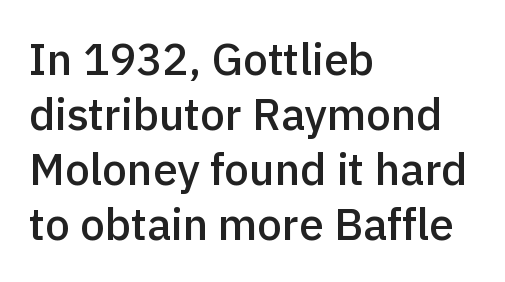
{"serif": "no", "italic": "no", "bold": "semi", "weight": "semibold", "width": "normal", "x_height": "medium", "monospaced": "no", "underline": "no", "align": "left", "line_spacing": "normal", "line_spacing_ratio": 1.25, "letter_spacing": "normal", "letter_spacing_em": 0.0, "glyph_px": 44}
